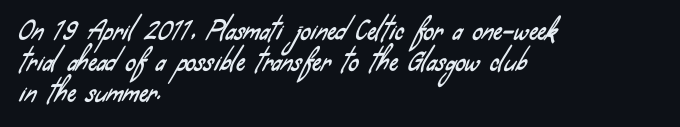
Q: Is the text underlined? A: No.
Q: How is the paragraph aligned? A: Left-aligned.
Q: Is the spacing between letters normal or unusually wide? A: Normal.
